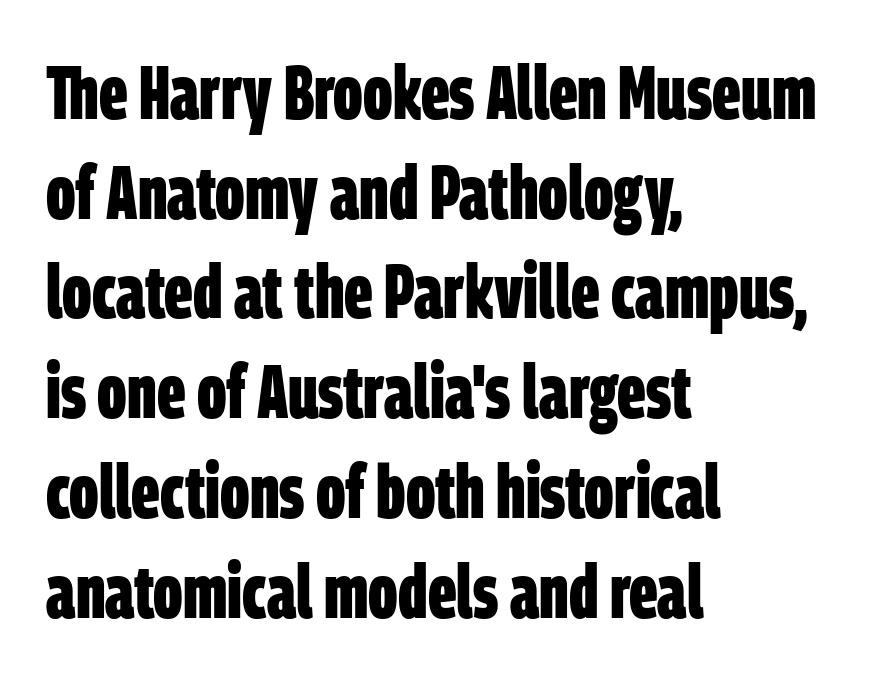
Q: Is the text bold? A: Yes.
Q: Is the typeface a serif or a sans-serif typeface? A: Sans-serif.
Q: Is the text underlined? A: No.
Q: How is the paragraph aligned? A: Left-aligned.
Q: Is the spacing between letters normal or unusually wide? A: Normal.
Q: Is the spacing between lines tight, normal or loose? A: Normal.
Q: Width (condensed, normal, or wide)? A: Condensed.
Q: Stroke contrast? A: Low.
Q: x-height? A: Large.
Q: Monospaced? A: No.
